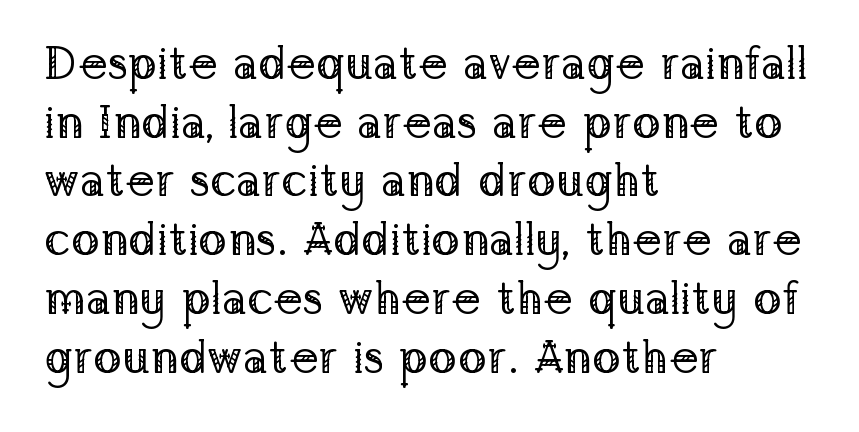
You could not count columns in this text — the font is proportionally spaced. Glyph-to-glyph distance matches everyday printed text. Is the block centered? No — it sits flush against the left margin. The font's upright variant was chosen for this text. Examine the stroke ends and you'll spot serifs.
